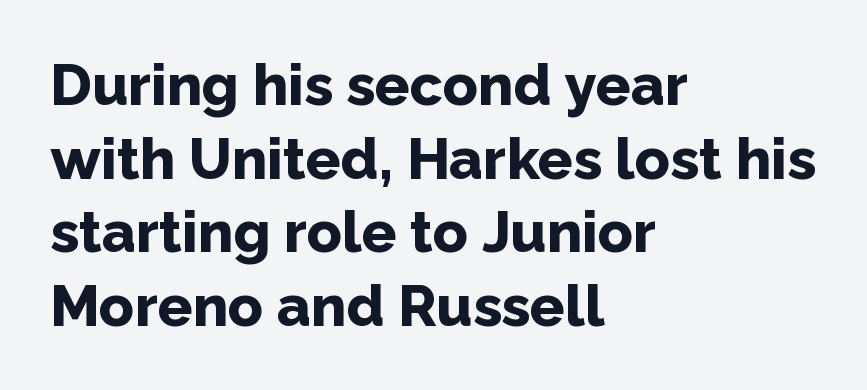
Q: Is the text bold? A: Yes.
Q: Is the text italic (slanted)? A: No, it is upright.
Q: Is the typeface a serif or a sans-serif typeface? A: Sans-serif.
Q: Is the text underlined? A: No.
Q: How is the paragraph aligned? A: Left-aligned.
Q: Is the spacing between letters normal or unusually wide? A: Normal.
Q: Is the spacing between lines tight, normal or loose? A: Normal.
Q: Width (condensed, normal, or wide)? A: Normal.
Q: Stroke contrast? A: Low.
Q: x-height? A: Medium.
Q: Monospaced? A: No.
